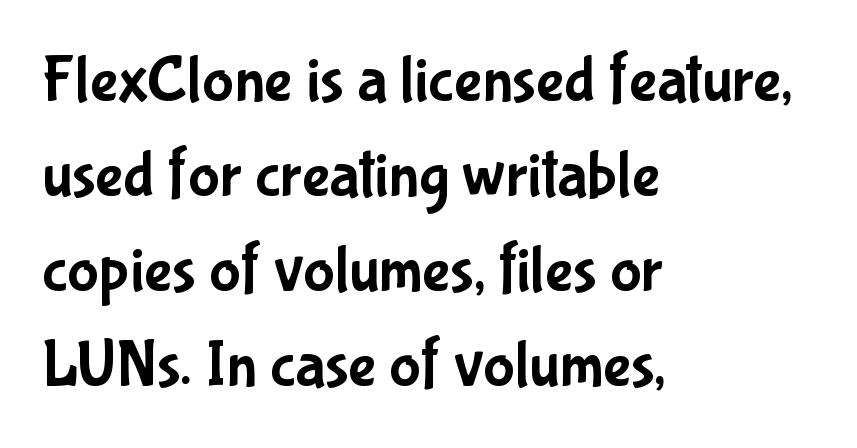
Rendered with straight, roman letterforms. Any mark beneath the type? The region is blank. You could not count columns in this text — the font is proportionally spaced. Observe the ordinary spacing: letters are neighbours, not strangers. The characters display no serif detailing; their extremities are plain. Is the block centered? No — it sits flush against the left margin.
